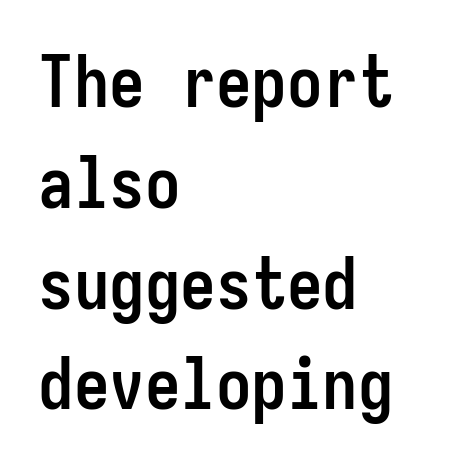
The image shows 71 px semibold, condensed sans-serif type, upright, monospaced; set left-aligned, normal line spacing (1.42x), normal letter spacing, not underlined; low stroke contrast and a medium x-height.
